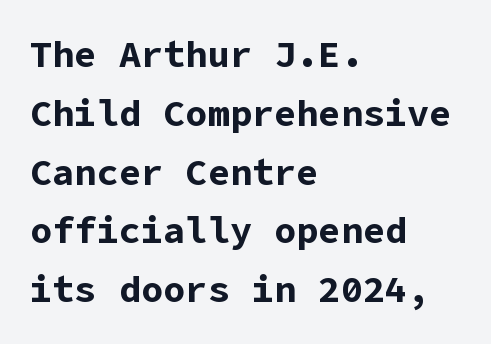
Q: Is the text bold? A: Yes.
Q: Is the text italic (slanted)? A: No, it is upright.
Q: Is the typeface a serif or a sans-serif typeface? A: Sans-serif.
Q: Is the text underlined? A: No.
Q: How is the paragraph aligned? A: Left-aligned.
Q: Is the spacing between letters normal or unusually wide? A: Normal.
Q: Is the spacing between lines tight, normal or loose? A: Normal.
Q: Width (condensed, normal, or wide)? A: Normal.
Q: Stroke contrast? A: Low.
Q: x-height? A: Medium.
